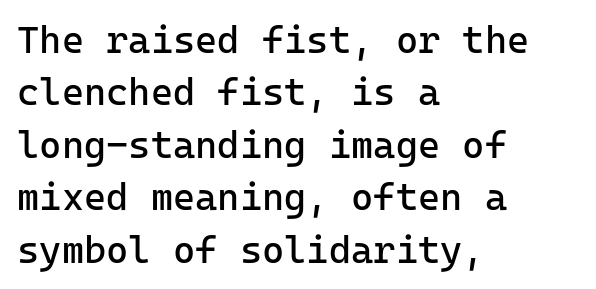
{"serif": "no", "italic": "no", "bold": "no", "weight": "regular", "width": "normal", "stroke_contrast": "low", "x_height": "medium", "monospaced": "yes", "underline": "no", "align": "left", "line_spacing": "normal", "line_spacing_ratio": 1.38, "letter_spacing": "normal", "letter_spacing_em": 0.0, "glyph_px": 38}
